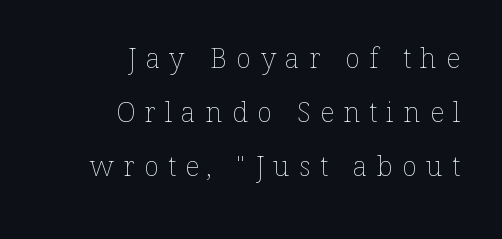
{"italic": "no", "bold": "no", "weight": "thin", "width": "normal", "stroke_contrast": "low", "x_height": "medium", "monospaced": "no", "underline": "no", "align": "right", "line_spacing": "loose", "line_spacing_ratio": 1.93, "letter_spacing": "wide", "letter_spacing_em": 0.33, "glyph_px": 28}
